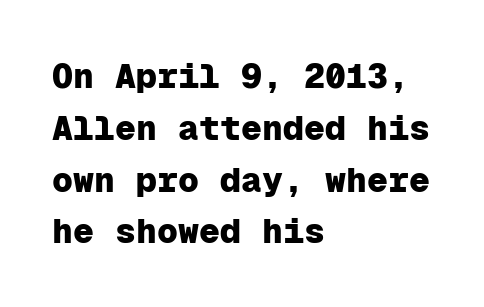
Does the weight exceed regular? Yes, all the way to bold. Note the uniform advance width — an 'i' takes as much space as an 'm'. If you measured baseline to baseline, you'd find a middling distance. The lines are quadded left. This sample uses an upright cut, with every glyph sitting square on the baseline. The type family on display is of the sans-serif kind.
